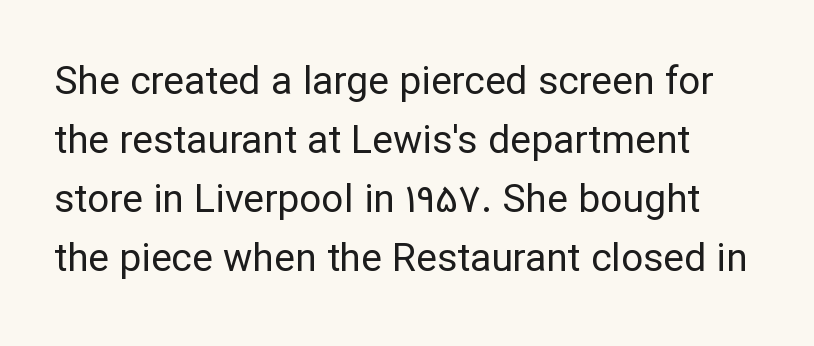
The image shows 39 px regular-weight sans-serif type, upright; set normal line spacing (1.51x), normal letter spacing, not underlined; low stroke contrast and a medium x-height.
